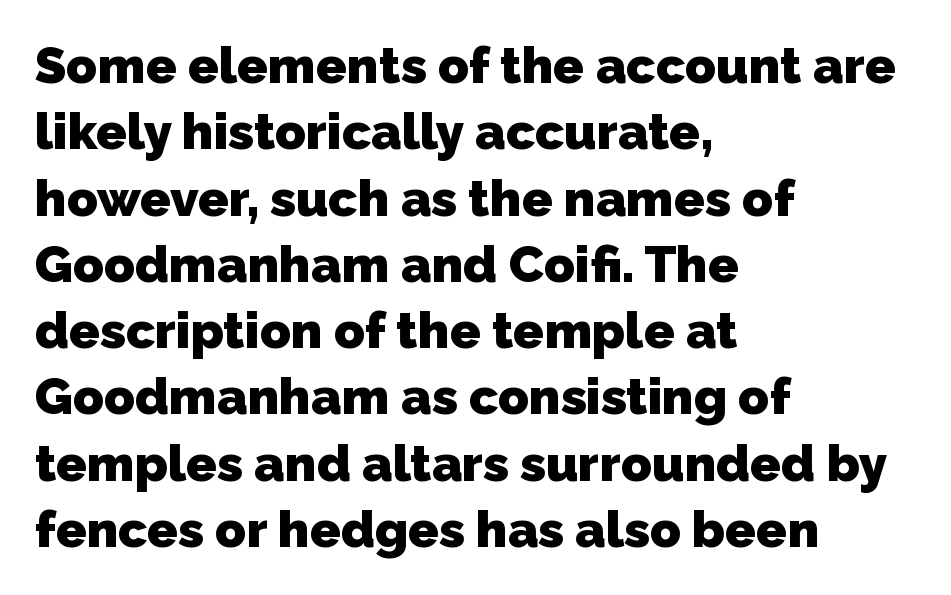
The image shows 51 px heavy sans-serif type; set left-aligned, normal line spacing (1.3x), normal letter spacing, not underlined; low stroke contrast and a medium x-height.
